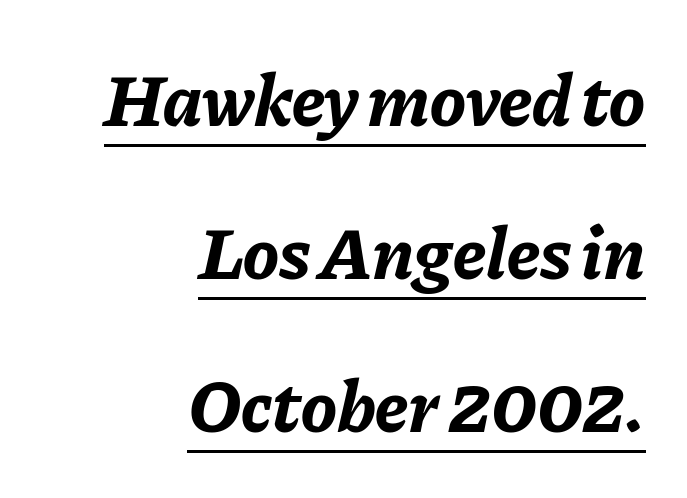
Q: Is the text bold? A: Yes.
Q: Is the text italic (slanted)? A: Yes, it leans right by about 11 degrees.
Q: Is the text underlined? A: Yes.
Q: How is the paragraph aligned? A: Right-aligned.
Q: Is the spacing between letters normal or unusually wide? A: Normal.
Q: Is the spacing between lines tight, normal or loose? A: Loose.
Q: Width (condensed, normal, or wide)? A: Normal.
Q: Stroke contrast? A: Low.
Q: x-height? A: Medium.
Q: Monospaced? A: No.
